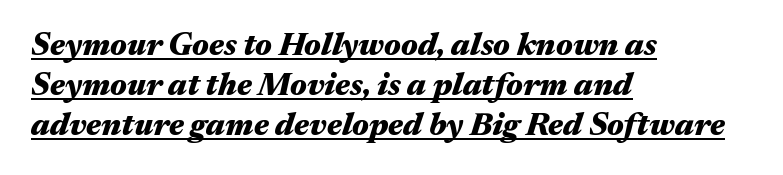
{"italic": "yes", "lean": "right", "slant_degrees": 17, "bold": "yes", "weight": "heavy", "width": "wide", "stroke_contrast": "medium", "x_height": "medium", "monospaced": "no", "underline": "yes", "align": "left", "line_spacing": "normal", "line_spacing_ratio": 1.25, "letter_spacing": "normal", "letter_spacing_em": 0.0, "glyph_px": 32}
